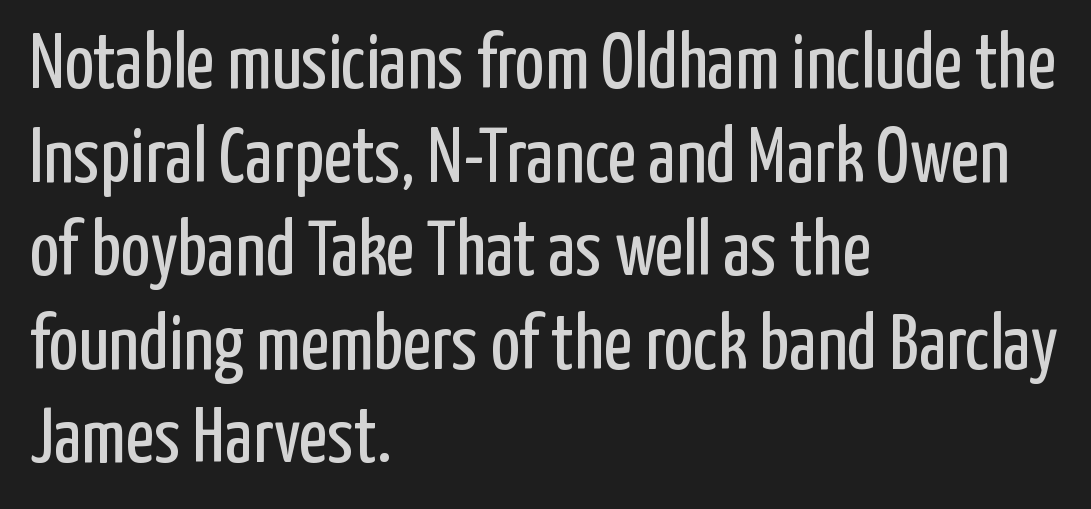
Varying glyph widths throughout — classic text-font behaviour. The tracking reads as untouched default to a designer's eye. The face looks like a standard text weight, possibly lighter. The passage shown is typeset with a sans-serif family. Alignment: flush left. Ordinary non-slanted type is in use.
